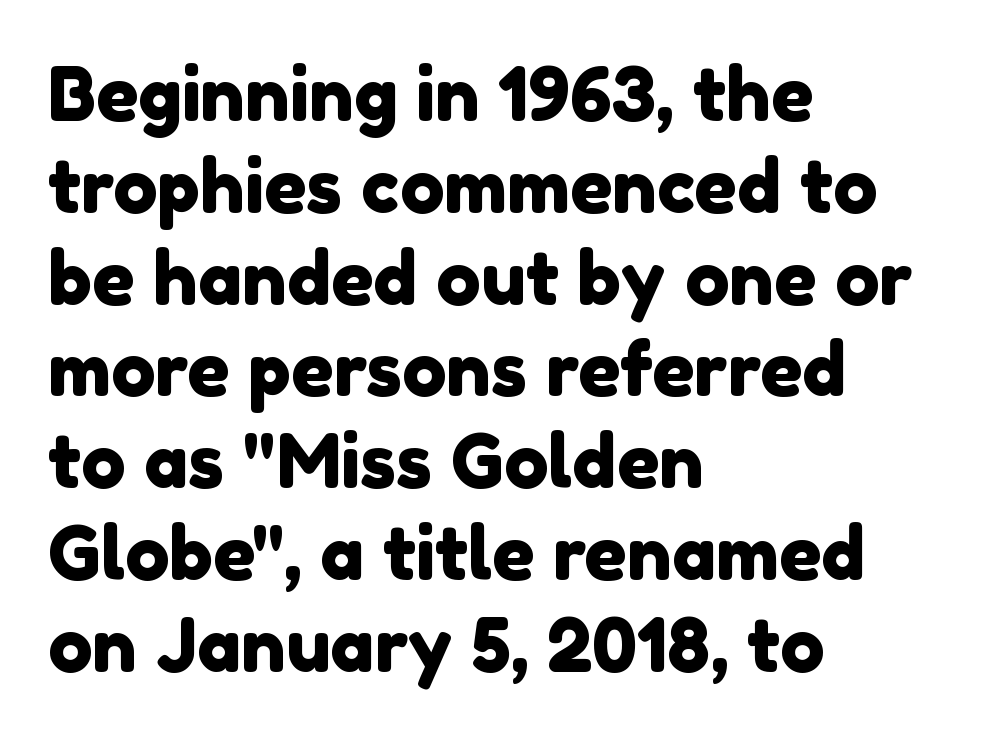
{"serif": "no", "width": "normal", "x_height": "medium", "monospaced": "no", "underline": "no", "align": "left", "line_spacing_ratio": 1.24, "letter_spacing": "normal", "letter_spacing_em": 0.0, "glyph_px": 74}
